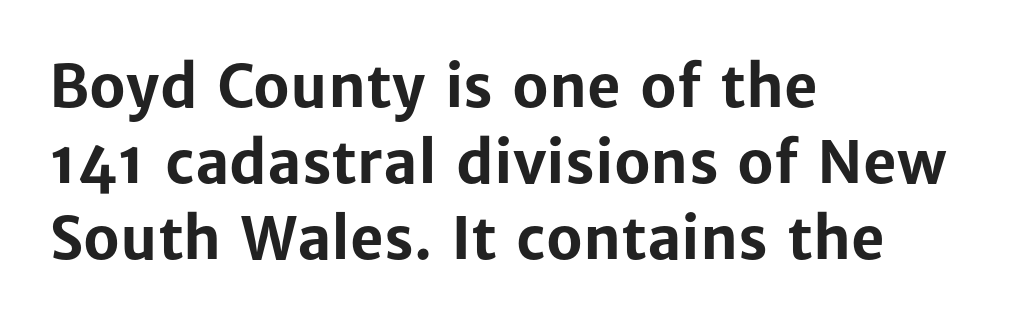
{"serif": "no", "italic": "no", "bold": "yes", "weight": "bold", "width": "normal", "stroke_contrast": "low", "x_height": "medium", "monospaced": "no", "underline": "no", "align": "left", "line_spacing": "normal", "line_spacing_ratio": 1.31, "letter_spacing": "normal", "letter_spacing_em": 0.0, "glyph_px": 58}
